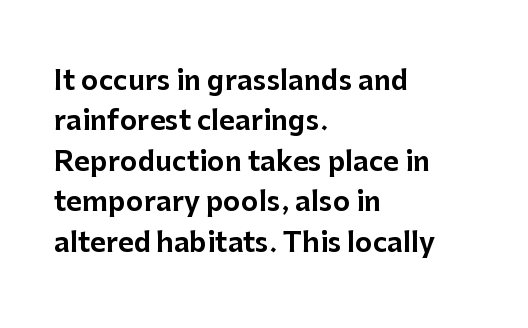
The image shows 27 px text type, upright; set left-aligned, normal line spacing (1.5x), normal letter spacing, not underlined.
